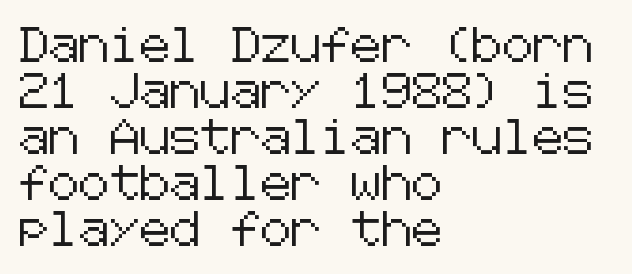
Q: Is the text italic (slanted)? A: No, it is upright.
Q: Is the typeface a serif or a sans-serif typeface? A: Sans-serif.
Q: Is the text underlined? A: No.
Q: How is the paragraph aligned? A: Left-aligned.
Q: Is the spacing between letters normal or unusually wide? A: Normal.
Q: Is the spacing between lines tight, normal or loose? A: Normal.
Q: Width (condensed, normal, or wide)? A: Normal.
Q: Stroke contrast? A: Low.
Q: x-height? A: Medium.
